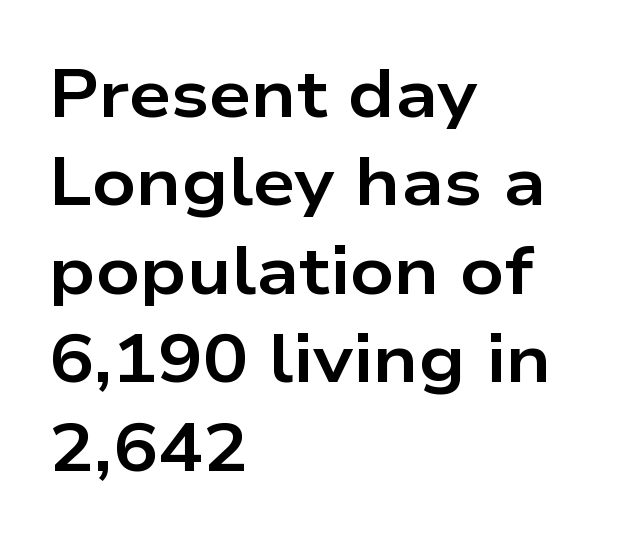
Q: Is the text bold? A: Yes.
Q: Is the text italic (slanted)? A: No, it is upright.
Q: Is the typeface a serif or a sans-serif typeface? A: Sans-serif.
Q: Is the text underlined? A: No.
Q: How is the paragraph aligned? A: Left-aligned.
Q: Is the spacing between letters normal or unusually wide? A: Normal.
Q: Is the spacing between lines tight, normal or loose? A: Normal.
Q: Width (condensed, normal, or wide)? A: Wide.
Q: Stroke contrast? A: Low.
Q: x-height? A: Medium.
Q: Monospaced? A: No.
